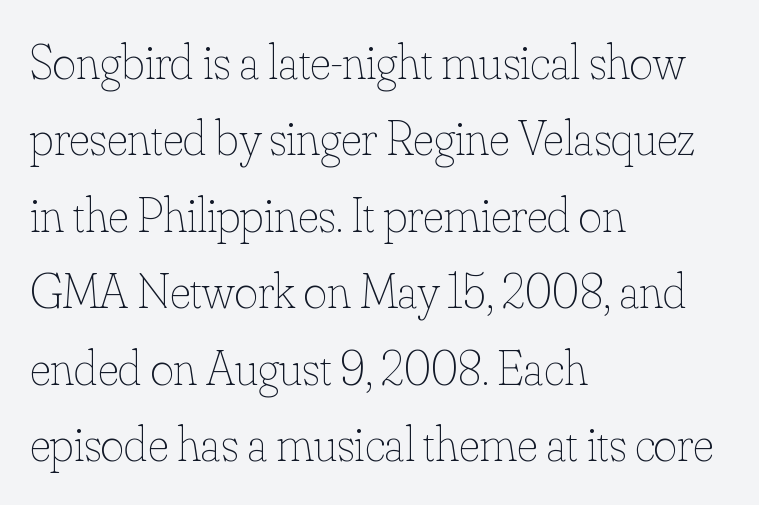
Q: Is the text bold? A: No.
Q: Is the text italic (slanted)? A: No, it is upright.
Q: Is the text underlined? A: No.
Q: How is the paragraph aligned? A: Left-aligned.
Q: Is the spacing between letters normal or unusually wide? A: Normal.
Q: Is the spacing between lines tight, normal or loose? A: Normal.
Q: Width (condensed, normal, or wide)? A: Normal.
Q: Stroke contrast? A: Low.
Q: x-height? A: Small.
Q: Monospaced? A: No.
